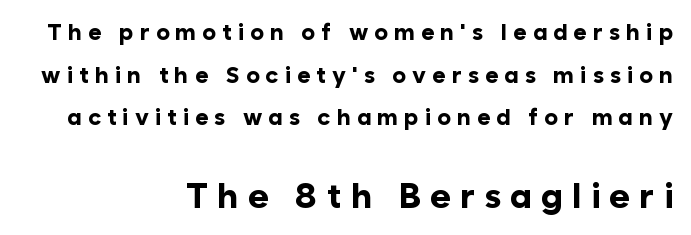
The image shows 35 px bold sans-serif type, upright; set right-aligned, line spacing 1.85x, unusually wide letter spacing (+0.26 em), not underlined; the second (bottom) block is 1.52x larger; low stroke contrast and a medium x-height.
